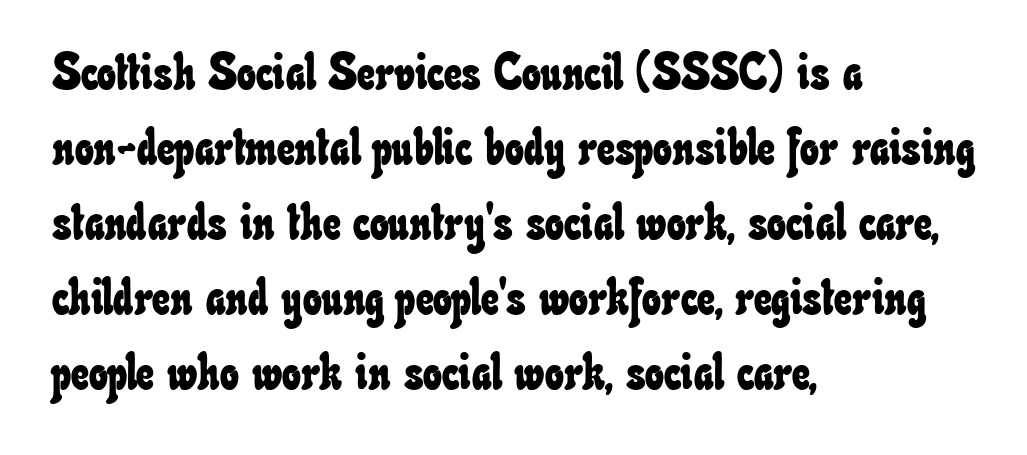
The strip under each line holds only bare page. Layout note: lines flush left. Vertical spacing — default. A typesetter would call this proportional, since set widths differ per character. Short note: letters normally spaced.
